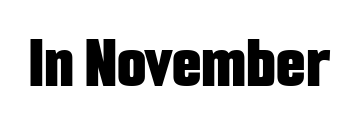
You can tell from the bare stems that sans-serif type was used. If you drew a line through each stem, it would be perfectly vertical. What stands out about the letter spacing? Nothing — it is the standard amount. Thick stems and heavy bowls — unmistakably bold.
